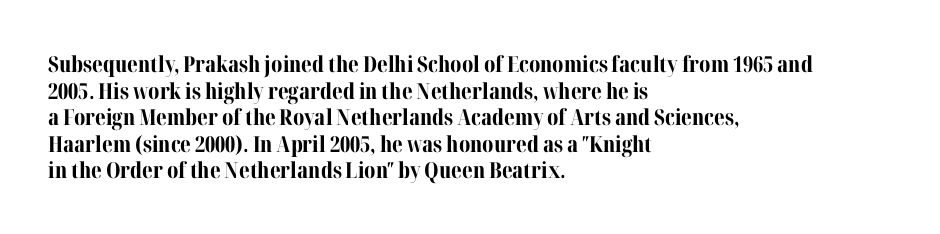
Which margin do the lines hug? The left one — the right edge is uneven. Weight check: bold — yes, fully. Tracking here is standard; glyphs follow each other at the usual distance. Unlike italic type, these characters show no tilt at all. Just letters on the line, the space beneath them empty.
